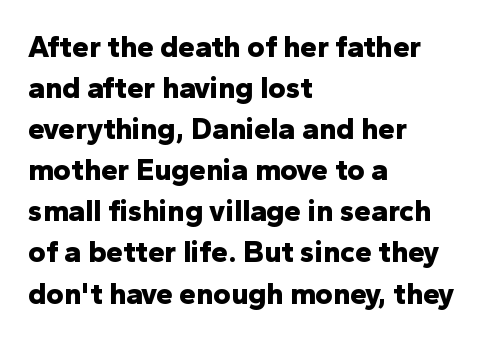
Q: Is the text bold? A: Yes.
Q: Is the text italic (slanted)? A: No, it is upright.
Q: Is the typeface a serif or a sans-serif typeface? A: Sans-serif.
Q: Is the text underlined? A: No.
Q: How is the paragraph aligned? A: Left-aligned.
Q: Is the spacing between letters normal or unusually wide? A: Normal.
Q: Is the spacing between lines tight, normal or loose? A: Normal.
Q: Width (condensed, normal, or wide)? A: Normal.
Q: Stroke contrast? A: Low.
Q: x-height? A: Medium.
Q: Monospaced? A: No.
